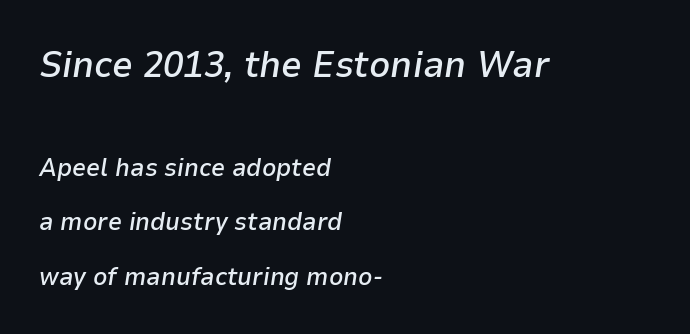
Q: Is the text bold? A: Semi-bold.
Q: Is the text italic (slanted)? A: Yes, it leans right by about 9 degrees.
Q: Is the text underlined? A: No.
Q: How is the paragraph aligned? A: Left-aligned.
Q: Is the spacing between letters normal or unusually wide? A: Normal.
Q: Is the spacing between lines tight, normal or loose? A: Loose.
Q: Which block of text is set in a larger size, the first (top) or the second (bottom)? A: The first (top) one.
Q: Width (condensed, normal, or wide)? A: Normal.
Q: Stroke contrast? A: Low.
Q: x-height? A: Medium.
Q: Monospaced? A: No.
